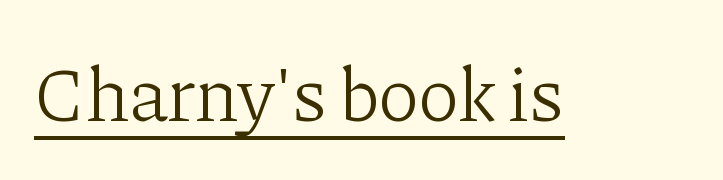
Q: Is the text bold? A: No.
Q: Is the text italic (slanted)? A: No, it is upright.
Q: Is the typeface a serif or a sans-serif typeface? A: Serif.
Q: Is the text underlined? A: Yes.
Q: Is the spacing between letters normal or unusually wide? A: Normal.
Q: Width (condensed, normal, or wide)? A: Normal.
Q: Stroke contrast? A: Low.
Q: x-height? A: Medium.
Q: Monospaced? A: No.
